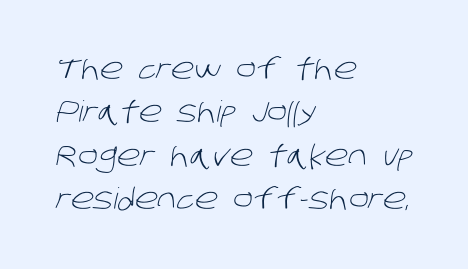
Compared with typical paragraphs, the rows here are spaced about the same. The rendering shows plain stroke endings on the letterforms — a sans-serif design. Proportional: the letters do not fall into vertical columns. The letterforms sit shoulder to shoulder at normal distance. The font sits on the lighter half of the weight spectrum, regular included.
